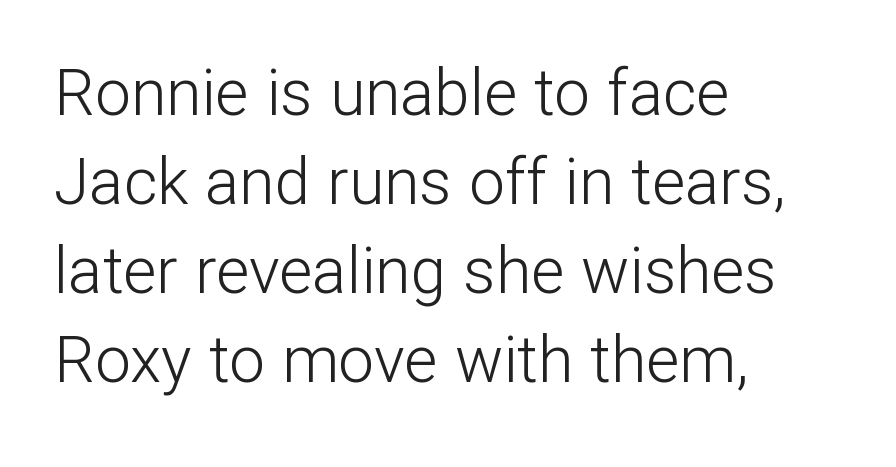
The image shows 64 px light sans-serif type, upright; set left-aligned, normal line spacing (1.39x), normal letter spacing, not underlined; low stroke contrast and a medium x-height.
